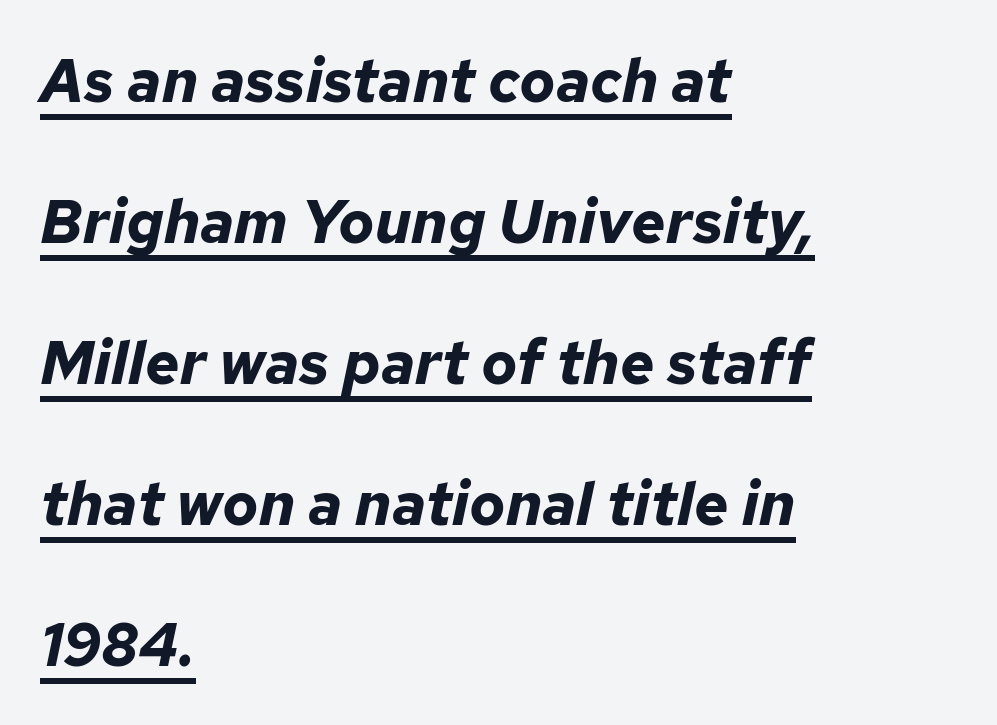
The image shows 60 px bold type, italic (leaning right); set left-aligned, loose line spacing (2.35x), normal letter spacing, underlined; low stroke contrast and a medium x-height.
